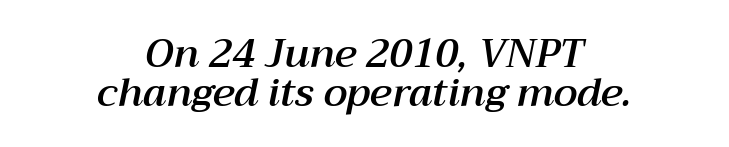
Q: Is the text italic (slanted)? A: Yes, it leans right by about 12 degrees.
Q: Is the text underlined? A: No.
Q: How is the paragraph aligned? A: Centered.
Q: Is the spacing between letters normal or unusually wide? A: Normal.
Q: Is the spacing between lines tight, normal or loose? A: Tight.
Q: Width (condensed, normal, or wide)? A: Normal.
Q: Stroke contrast? A: Medium.
Q: x-height? A: Medium.
Q: Monospaced? A: No.
